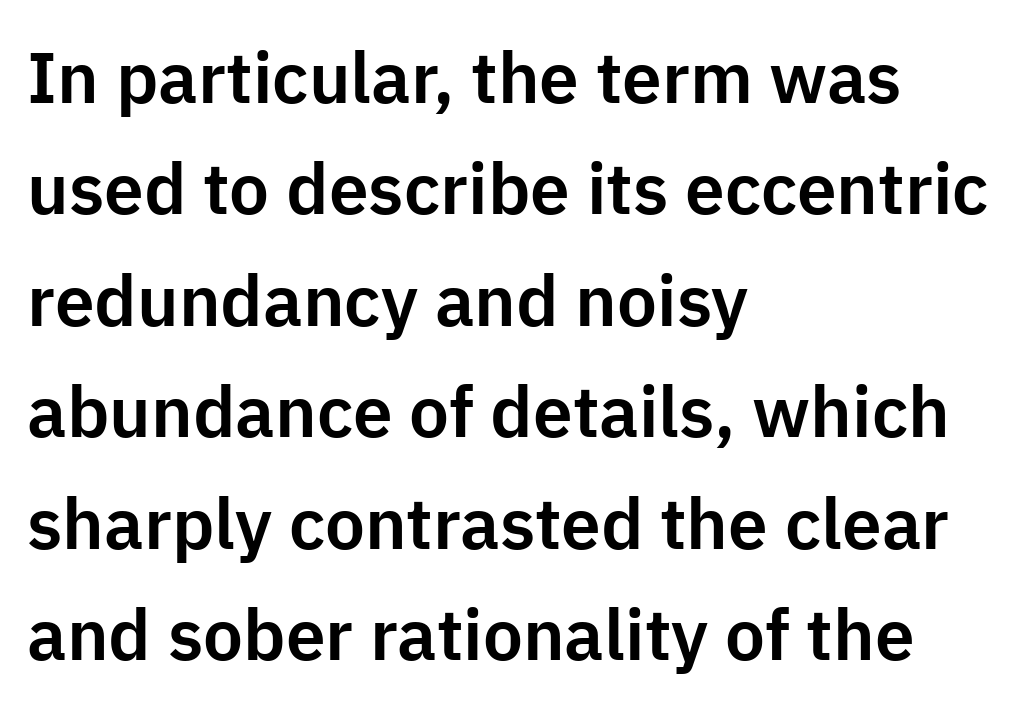
Q: Is the text italic (slanted)? A: No, it is upright.
Q: Is the typeface a serif or a sans-serif typeface? A: Sans-serif.
Q: Is the text underlined? A: No.
Q: How is the paragraph aligned? A: Left-aligned.
Q: Is the spacing between letters normal or unusually wide? A: Normal.
Q: Is the spacing between lines tight, normal or loose? A: Normal.
Q: Width (condensed, normal, or wide)? A: Normal.
Q: Stroke contrast? A: Low.
Q: x-height? A: Medium.
Q: Monospaced? A: No.
